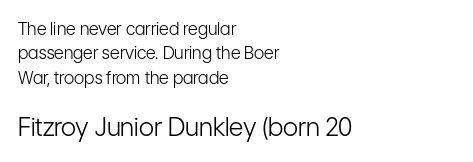
The image shows 25 px text type, upright; set left-aligned, normal line spacing (1.44x), normal letter spacing, not underlined; the second (bottom) block is 1.47x larger.
